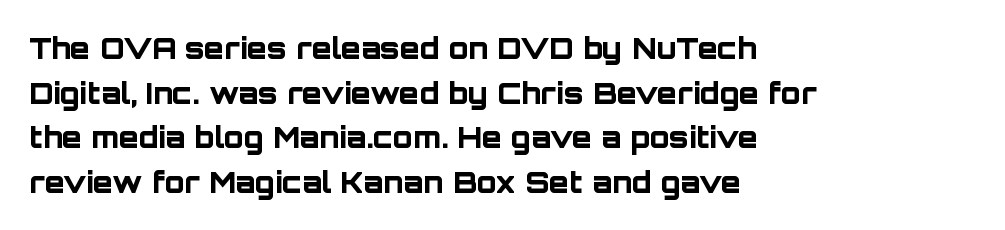
Students, note that the glyphs here touch the page at normal intervals. Serif or sans? Sans — the stroke terminals are bare. One-word summary of the alignment: left. Spacing verdict: proportional, widths tailored to each character. Nobody drew a line under any word here. Ascenders rise straight up at ninety degrees.
